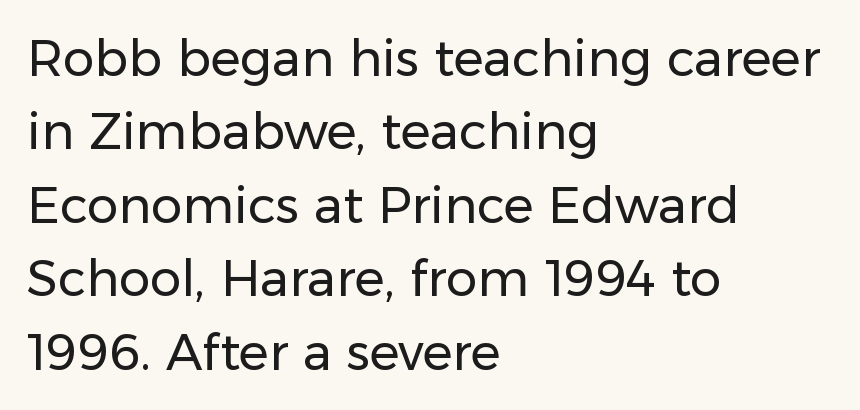
{"serif": "no", "italic": "no", "bold": "no", "weight": "regular", "width": "normal", "stroke_contrast": "low", "x_height": "medium", "monospaced": "no", "underline": "no", "align": "left", "line_spacing": "normal", "line_spacing_ratio": 1.47, "letter_spacing": "normal", "letter_spacing_em": 0.0, "glyph_px": 50}
